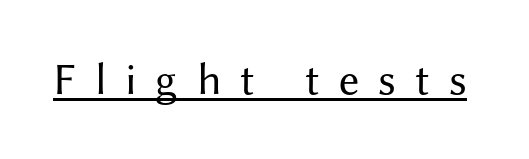
{"serif": "no", "italic": "no", "bold": "no", "weight": "regular", "width": "normal", "stroke_contrast": "medium", "x_height": "medium", "monospaced": "no", "underline": "yes", "letter_spacing": "wide", "letter_spacing_em": 0.42, "glyph_px": 45}
